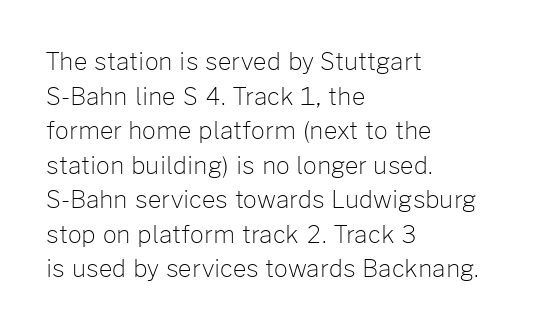
Q: Is the text bold? A: No.
Q: Is the text italic (slanted)? A: No, it is upright.
Q: Is the text underlined? A: No.
Q: How is the paragraph aligned? A: Left-aligned.
Q: Is the spacing between letters normal or unusually wide? A: Normal.
Q: Is the spacing between lines tight, normal or loose? A: Normal.
